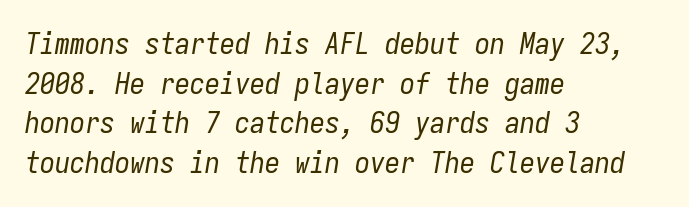
Q: Is the text bold? A: No.
Q: Is the text italic (slanted)? A: Yes, it leans right by about 9 degrees.
Q: Is the text underlined? A: No.
Q: How is the paragraph aligned? A: Left-aligned.
Q: Is the spacing between letters normal or unusually wide? A: Normal.
Q: Is the spacing between lines tight, normal or loose? A: Normal.
Q: Width (condensed, normal, or wide)? A: Condensed.
Q: Stroke contrast? A: Low.
Q: x-height? A: Medium.
Q: Monospaced? A: Yes.
